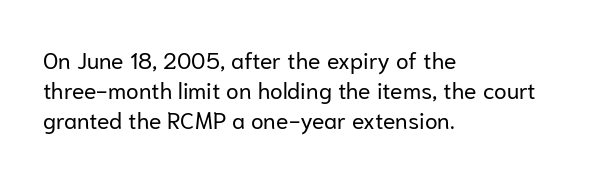
{"italic": "no", "bold": "no", "underline": "no", "align": "left", "line_spacing": "normal", "line_spacing_ratio": 1.3, "letter_spacing": "normal", "letter_spacing_em": 0.0, "glyph_px": 23}
